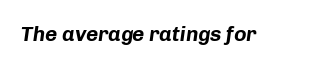
The passage shown is emphatically bold. Quick note: underline off. Here the glyphs are tracked normally, forming tight word shapes. Italic: yes, the glyphs are oblique.
